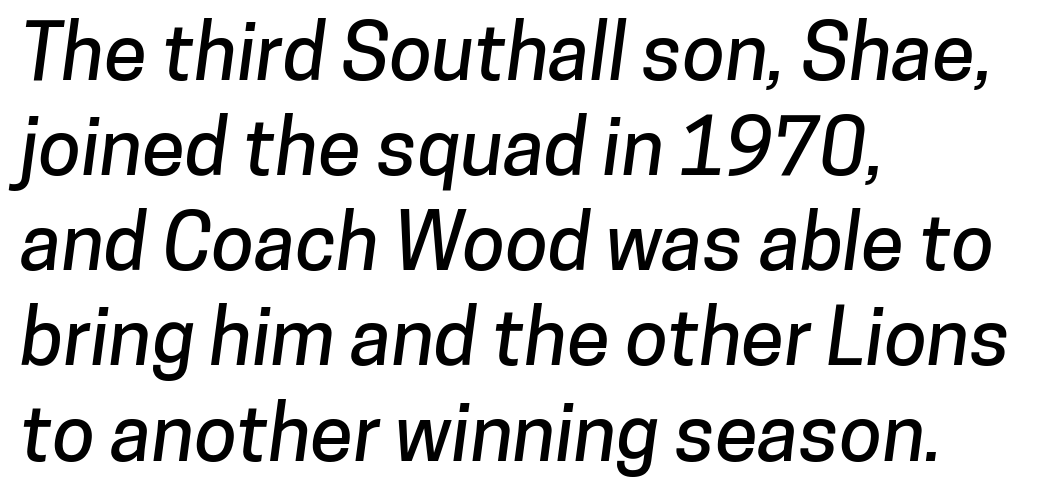
Nothing sits at the stroke ends, so this counts as sans-serif. Does the copy run flush right? No — it runs flush left. Letter spacing: default. Clear beneath every line of the passage.
